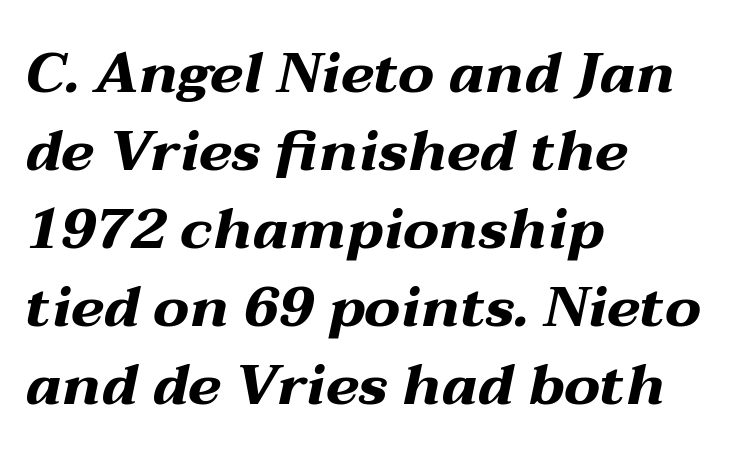
The image shows 57 px bold, wide type, italic (leaning right); set left-aligned, normal line spacing (1.37x), normal letter spacing, not underlined; medium stroke contrast and a medium x-height.
